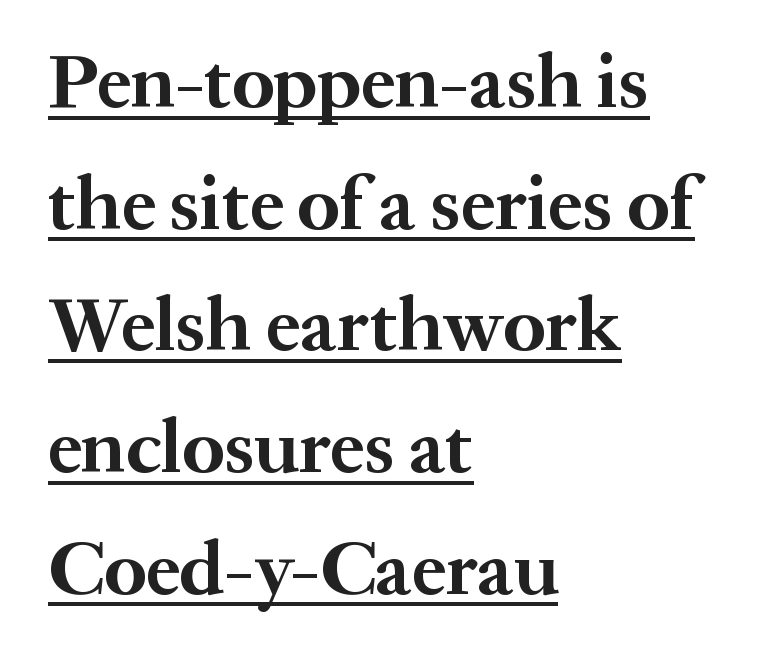
The image shows 77 px bold serif type, upright; set left-aligned, normal line spacing (1.58x), normal letter spacing, underlined; medium stroke contrast and a medium x-height.
